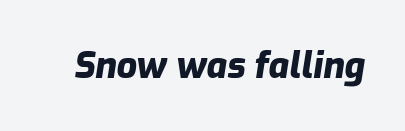
The image shows 36 px heavy type, italic (leaning right); set normal letter spacing, not underlined; low stroke contrast and a medium x-height.
